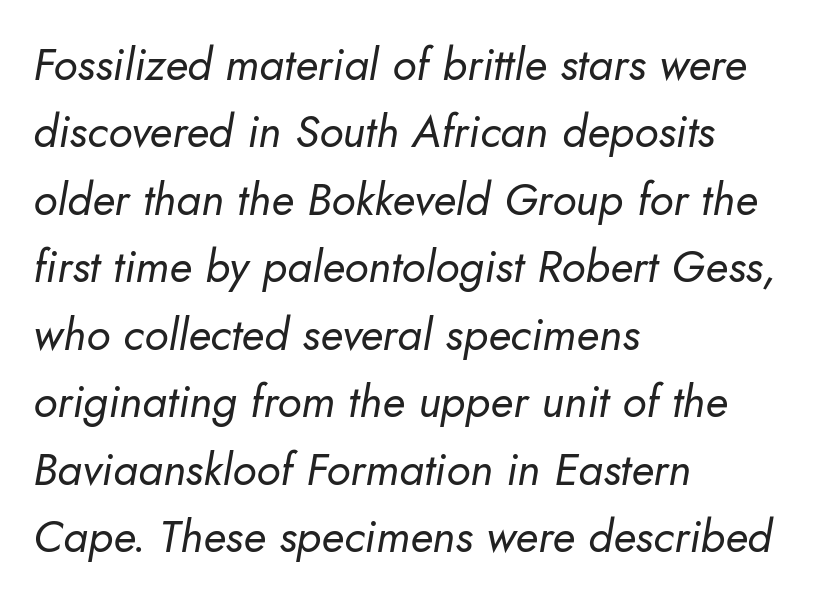
Q: Is the text bold? A: No.
Q: Is the text italic (slanted)? A: Yes, it leans right by about 10 degrees.
Q: Is the text underlined? A: No.
Q: How is the paragraph aligned? A: Left-aligned.
Q: Is the spacing between letters normal or unusually wide? A: Normal.
Q: Is the spacing between lines tight, normal or loose? A: Normal.
Q: Width (condensed, normal, or wide)? A: Normal.
Q: Stroke contrast? A: Low.
Q: x-height? A: Small.
Q: Monospaced? A: No.
